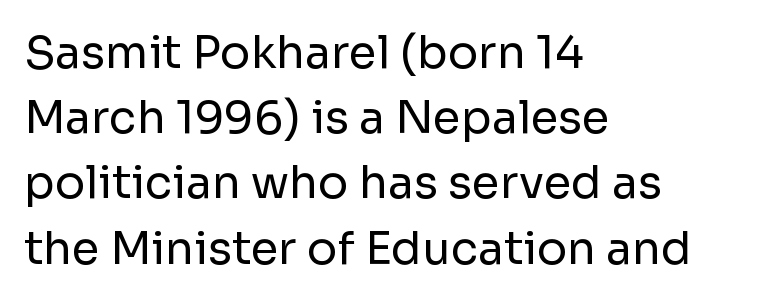
Q: Is the text bold? A: No.
Q: Is the text italic (slanted)? A: No, it is upright.
Q: Is the typeface a serif or a sans-serif typeface? A: Sans-serif.
Q: Is the text underlined? A: No.
Q: How is the paragraph aligned? A: Left-aligned.
Q: Is the spacing between letters normal or unusually wide? A: Normal.
Q: Is the spacing between lines tight, normal or loose? A: Normal.
Q: Width (condensed, normal, or wide)? A: Normal.
Q: Stroke contrast? A: Low.
Q: x-height? A: Medium.
Q: Monospaced? A: No.
